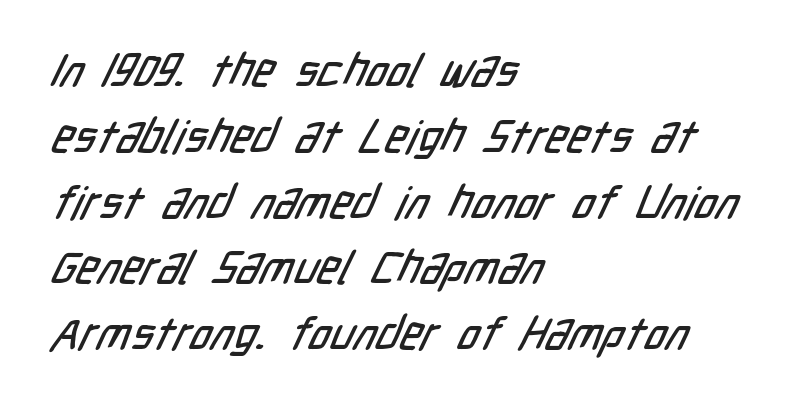
The image shows 46 px condensed sans-serif type; set left-aligned, normal line spacing (1.43x), normal letter spacing, not underlined; low stroke contrast and a medium x-height.
